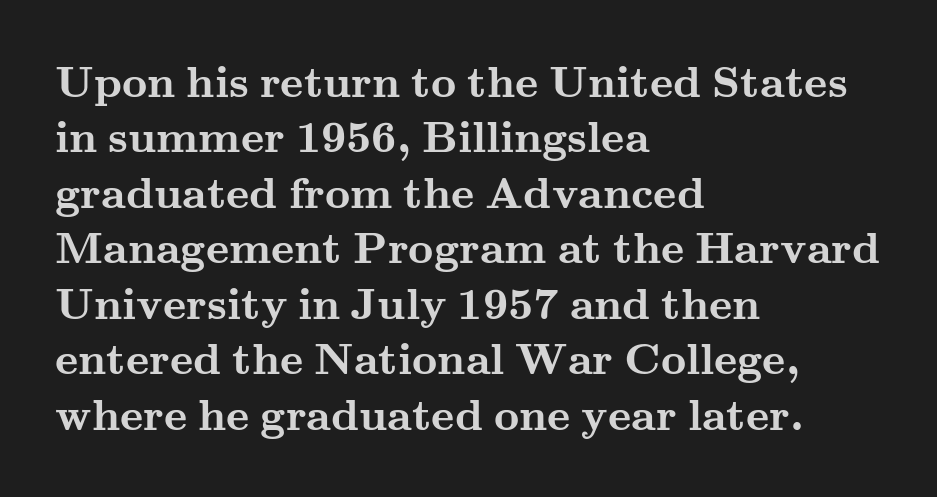
Q: Is the text bold? A: Yes.
Q: Is the text italic (slanted)? A: No, it is upright.
Q: Is the typeface a serif or a sans-serif typeface? A: Serif.
Q: Is the text underlined? A: No.
Q: How is the paragraph aligned? A: Left-aligned.
Q: Is the spacing between letters normal or unusually wide? A: Normal.
Q: Is the spacing between lines tight, normal or loose? A: Normal.
Q: Width (condensed, normal, or wide)? A: Wide.
Q: Stroke contrast? A: Medium.
Q: x-height? A: Small.
Q: Monospaced? A: No.
